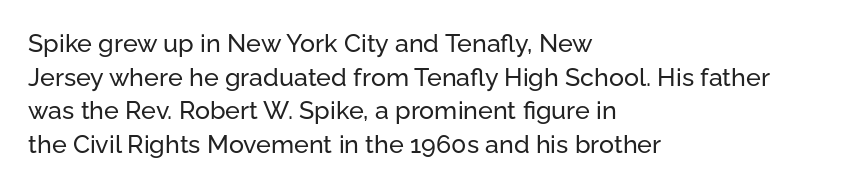
Caption: multi-line text, flush left, ragged right. The font's upright variant was chosen for this text. What stands out about the letter spacing? Nothing — it is the standard amount. Has an underline been added? It has not. This block has exactly the height ordinary leading produces.
